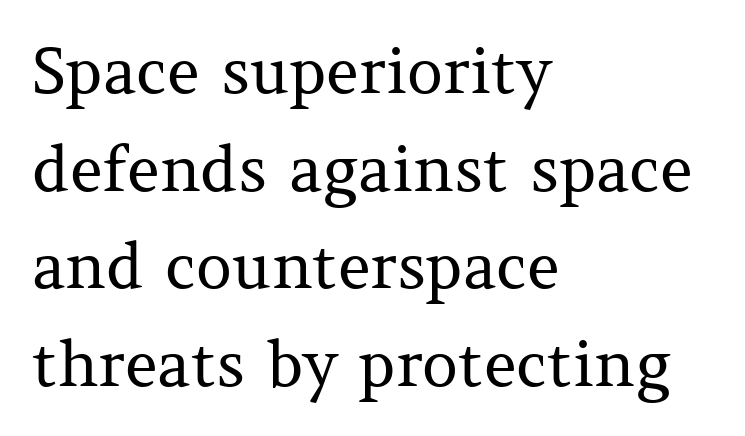
The image shows 63 px regular-weight serif type, upright; set left-aligned, normal line spacing (1.55x), normal letter spacing, not underlined; medium stroke contrast and a medium x-height.
